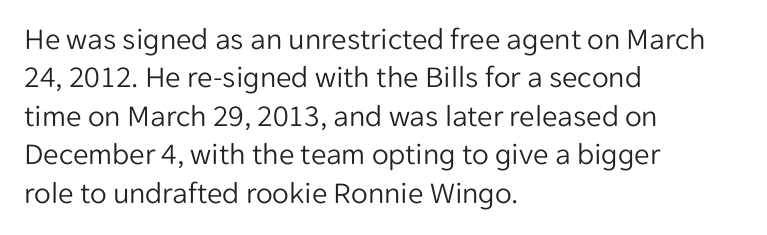
{"serif": "no", "italic": "no", "bold": "no", "weight": "light", "width": "normal", "stroke_contrast": "low", "x_height": "medium", "monospaced": "no", "underline": "no", "align": "left", "line_spacing_ratio": 1.24, "letter_spacing": "normal", "letter_spacing_em": 0.0, "glyph_px": 31}
